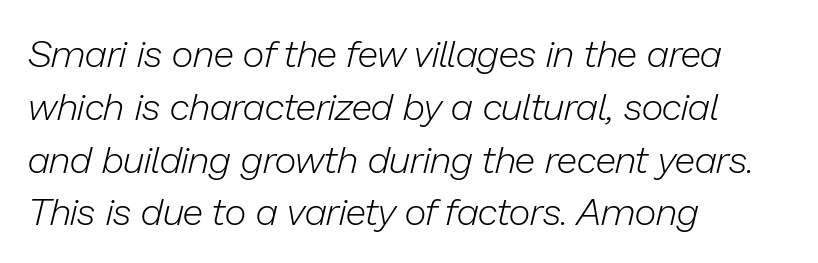
{"italic": "yes", "lean": "right", "slant_degrees": 13, "bold": "no", "weight": "light", "width": "normal", "stroke_contrast": "low", "x_height": "medium", "monospaced": "no", "underline": "no", "align": "left", "line_spacing": "normal", "line_spacing_ratio": 1.39, "letter_spacing": "normal", "letter_spacing_em": 0.0, "glyph_px": 38}
